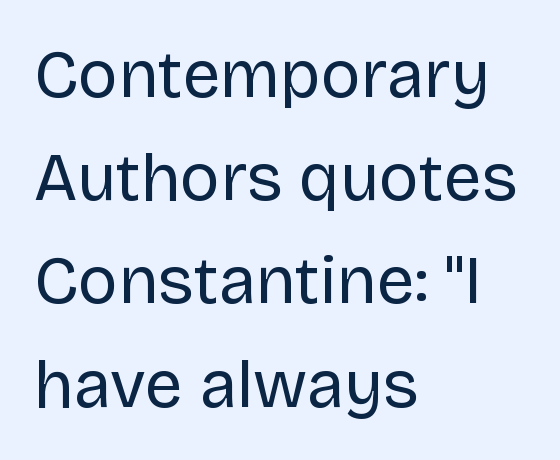
The image shows 67 px regular-weight sans-serif type, upright; set left-aligned, normal line spacing (1.54x), normal letter spacing, not underlined; low stroke contrast and a large x-height.
